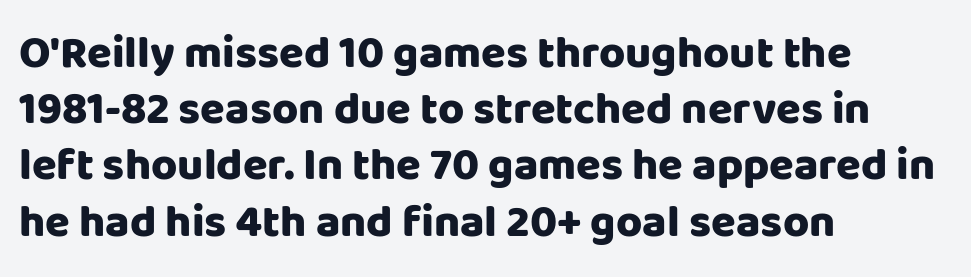
{"serif": "no", "italic": "no", "bold": "yes", "weight": "heavy", "width": "normal", "stroke_contrast": "low", "x_height": "large", "monospaced": "no", "underline": "no", "align": "left", "line_spacing": "normal", "line_spacing_ratio": 1.25, "letter_spacing": "normal", "letter_spacing_em": 0.0, "glyph_px": 45}
